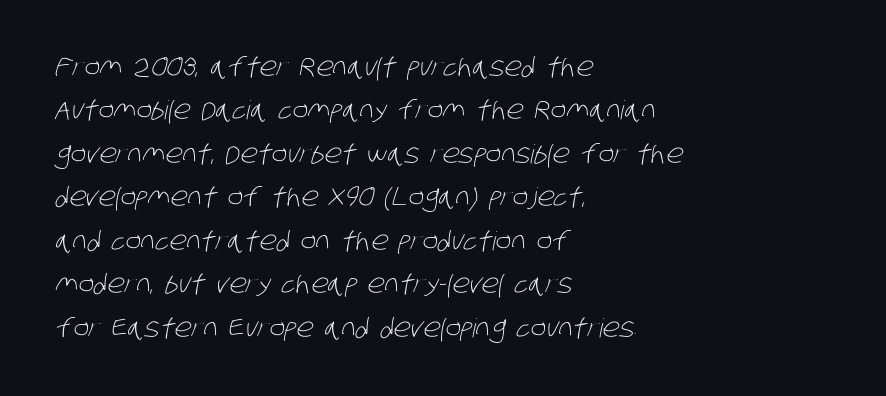
Q: Is the text bold? A: No.
Q: Is the text underlined? A: No.
Q: How is the paragraph aligned? A: Left-aligned.
Q: Is the spacing between letters normal or unusually wide? A: Normal.
Q: Is the spacing between lines tight, normal or loose? A: Normal.
